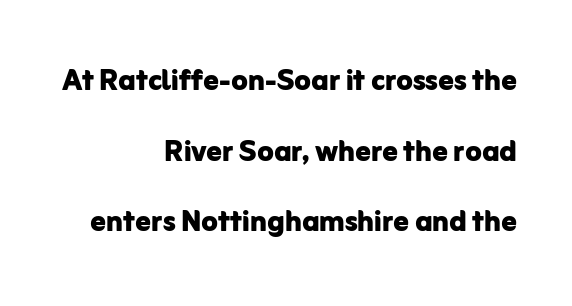
The passage shown is not underscored anywhere. Thick stems and heavy bowls — unmistakably bold. You can tell it's not italic because the verticals are truly vertical. Each line ends at the same right margin while the left side varies. In terms of letterspacing, this is plain default setting. Regarding serifs, this sample does without them.
